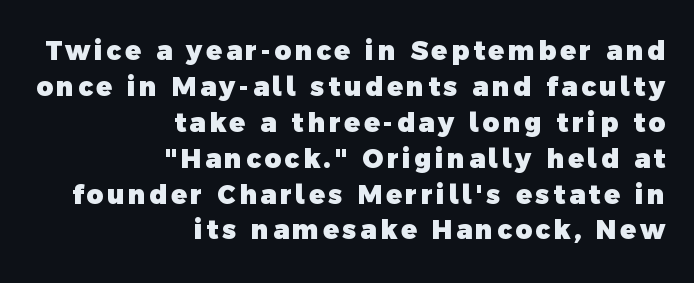
The image shows 26 px bold type; set right-aligned, normal line spacing (1.38x), not underlined.
